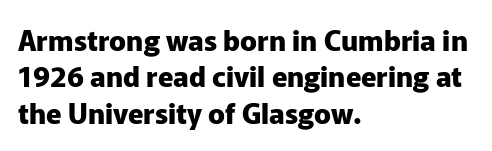
No italicization has been applied; the sample stays upright. Looks like regular typesetting: each glyph gets only the width it needs. Heavy-handed strokes throughout: this text is bold. The rag falls on the right side of this text block.
